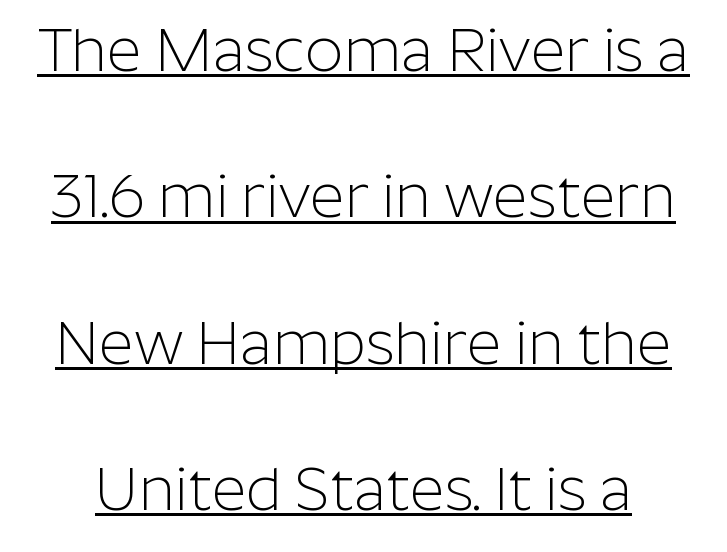
The image shows 60 px light sans-serif type, upright; set loose line spacing (2.44x), normal letter spacing, underlined; low stroke contrast and a medium x-height.
